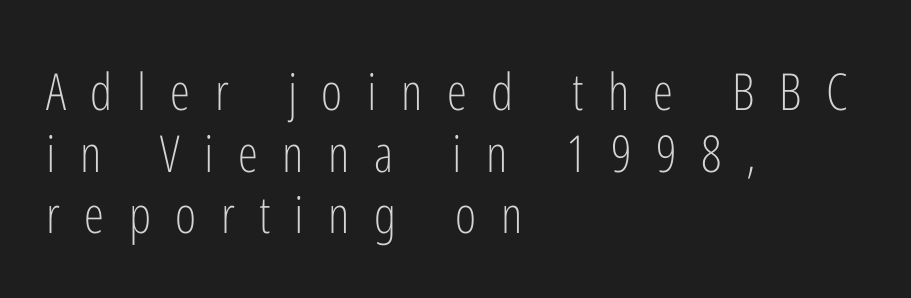
A classic flush-left, rag-right setting is used for this passage. Tracking value appears strongly positive — letters spread wide. Quick note: underline off. Think of a printed novel: that variable character pitch is what you see here. The typeface has the unassuming heft of standard copy or less. You can tell from the bare stems that sans-serif type was used.
